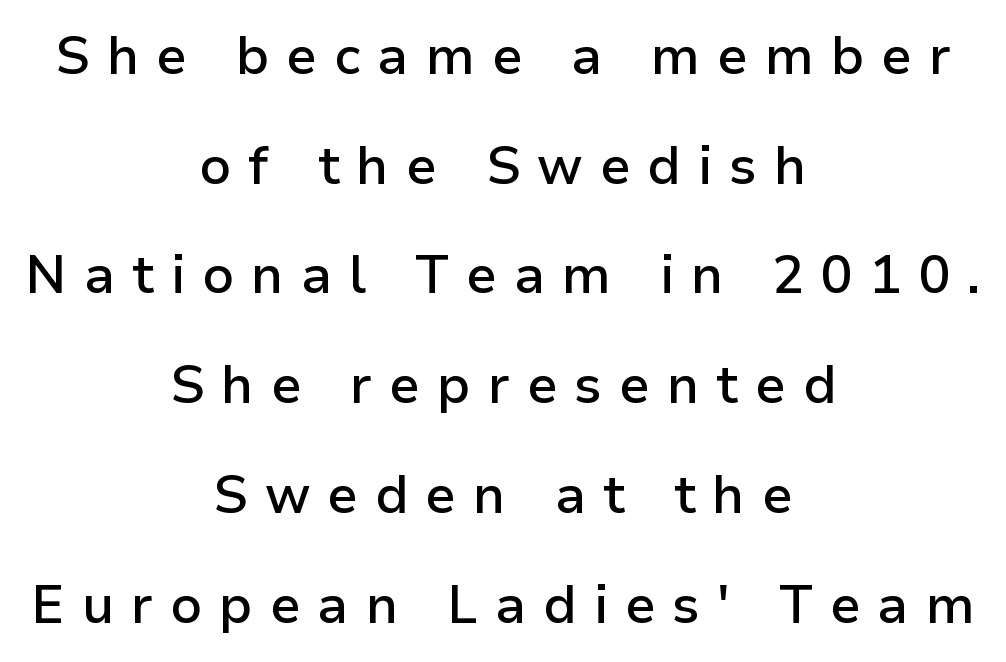
Words float on clear page, feet unadorned. Loose tracking; the words dissolve into strings of separated letters. The characters look somewhat weighty, a semibold short of true bold. Italic: no, the glyphs are upright roman. Typographically, this falls in the sans-serif category. A typesetter would call this proportional, since set widths differ per character.
